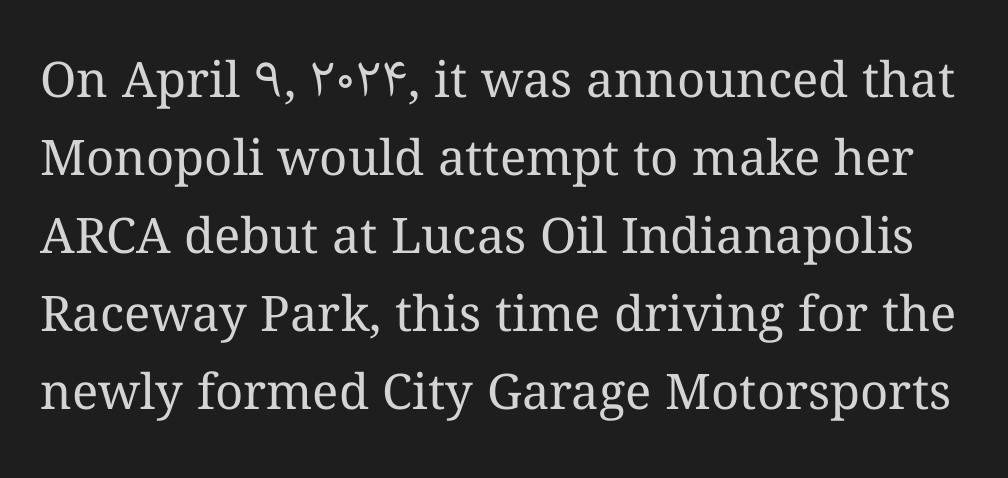
Q: Is the text bold? A: No.
Q: Is the text italic (slanted)? A: No, it is upright.
Q: Is the text underlined? A: No.
Q: Is the spacing between letters normal or unusually wide? A: Normal.
Q: Is the spacing between lines tight, normal or loose? A: Normal.
Q: Width (condensed, normal, or wide)? A: Normal.
Q: Stroke contrast? A: Medium.
Q: x-height? A: Medium.
Q: Monospaced? A: No.
